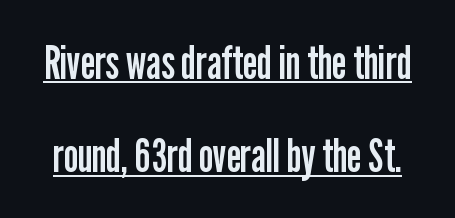
The image shows 46 px regular-weight, condensed sans-serif type, upright; set loose line spacing (2.03x), normal letter spacing, underlined; low stroke contrast and a medium x-height.
